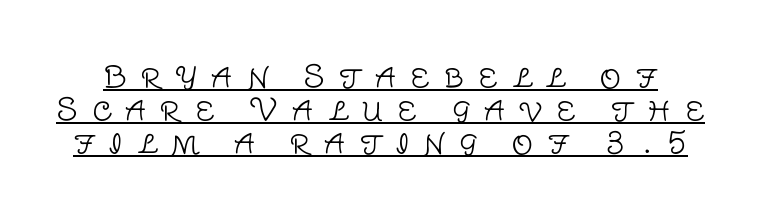
{"serif": "no", "bold": "no", "weight": "light", "width": "normal", "stroke_contrast": "low", "x_height": "large", "monospaced": "no", "underline": "yes", "line_spacing": "tight", "line_spacing_ratio": 1.1, "letter_spacing": "wide", "letter_spacing_em": 0.46, "glyph_px": 30}
